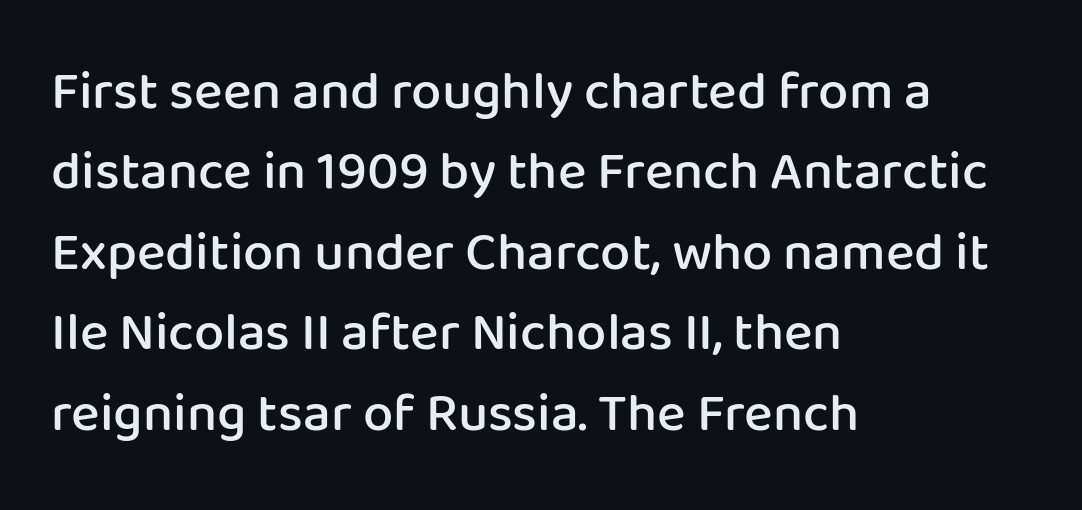
{"serif": "no", "italic": "no", "bold": "semi", "weight": "semibold", "width": "normal", "stroke_contrast": "low", "x_height": "medium", "monospaced": "no", "underline": "no", "align": "left", "line_spacing": "normal", "line_spacing_ratio": 1.49, "letter_spacing": "normal", "letter_spacing_em": 0.0, "glyph_px": 54}
